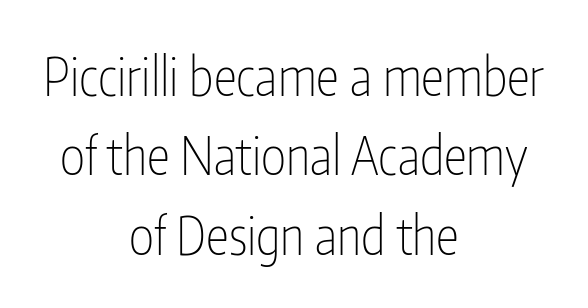
Q: Is the text bold? A: No.
Q: Is the text italic (slanted)? A: No, it is upright.
Q: Is the typeface a serif or a sans-serif typeface? A: Sans-serif.
Q: Is the text underlined? A: No.
Q: How is the paragraph aligned? A: Centered.
Q: Is the spacing between letters normal or unusually wide? A: Normal.
Q: Is the spacing between lines tight, normal or loose? A: Normal.
Q: Width (condensed, normal, or wide)? A: Condensed.
Q: Stroke contrast? A: Low.
Q: x-height? A: Medium.
Q: Monospaced? A: No.
